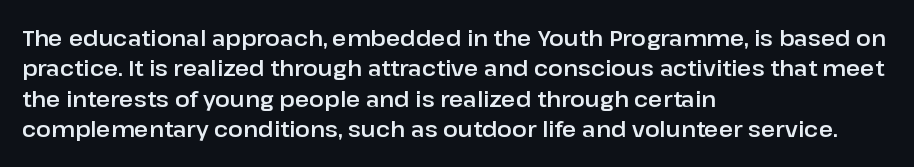
{"italic": "no", "underline": "no", "align": "left", "line_spacing": "normal", "line_spacing_ratio": 1.38, "letter_spacing": "normal", "letter_spacing_em": 0.0, "glyph_px": 22}
